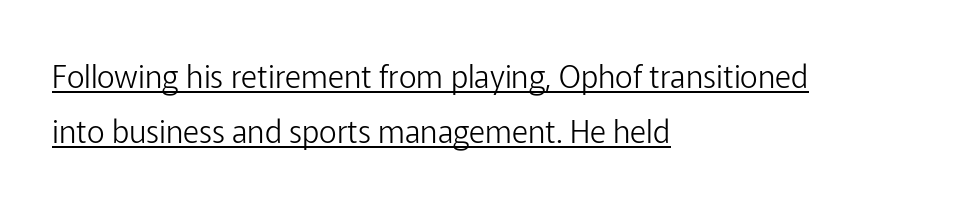
Q: Is the text bold? A: No.
Q: Is the text italic (slanted)? A: No, it is upright.
Q: Is the typeface a serif or a sans-serif typeface? A: Sans-serif.
Q: Is the text underlined? A: Yes.
Q: How is the paragraph aligned? A: Left-aligned.
Q: Is the spacing between letters normal or unusually wide? A: Normal.
Q: Width (condensed, normal, or wide)? A: Normal.
Q: Stroke contrast? A: Low.
Q: x-height? A: Medium.
Q: Monospaced? A: No.
